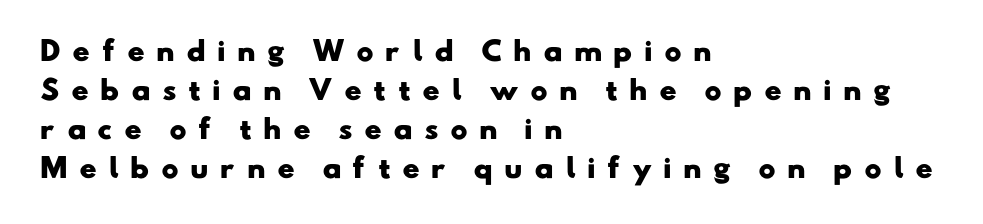
The image shows 26 px bold type; set left-aligned, normal line spacing (1.5x), unusually wide letter spacing (+0.43 em), not underlined.
